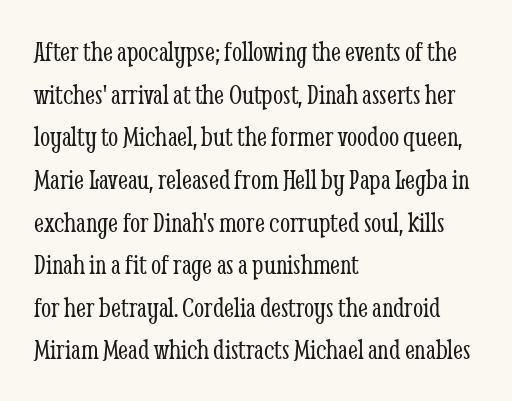
The image shows 29 px light, condensed serif type, upright; set left-aligned, normal line spacing (1.47x), normal letter spacing, not underlined; low stroke contrast and a medium x-height.
